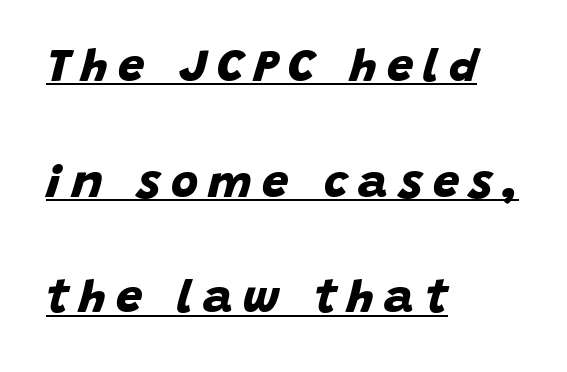
Q: Is the text bold? A: Yes.
Q: Is the typeface a serif or a sans-serif typeface? A: Sans-serif.
Q: Is the text underlined? A: Yes.
Q: How is the paragraph aligned? A: Left-aligned.
Q: Is the spacing between letters normal or unusually wide? A: Unusually wide.
Q: Is the spacing between lines tight, normal or loose? A: Loose.
Q: Width (condensed, normal, or wide)? A: Normal.
Q: Stroke contrast? A: Low.
Q: x-height? A: Large.
Q: Monospaced? A: No.
